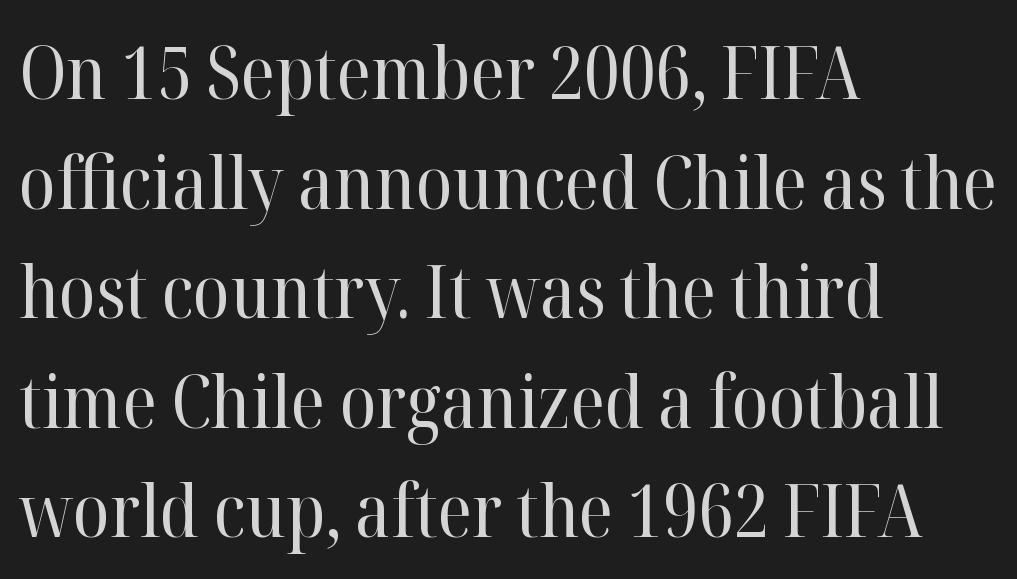
{"serif": "yes", "italic": "no", "bold": "no", "weight": "regular", "width": "normal", "stroke_contrast": "high", "x_height": "medium", "monospaced": "no", "underline": "no", "align": "left", "line_spacing": "normal", "line_spacing_ratio": 1.48, "letter_spacing": "normal", "letter_spacing_em": 0.0, "glyph_px": 74}
